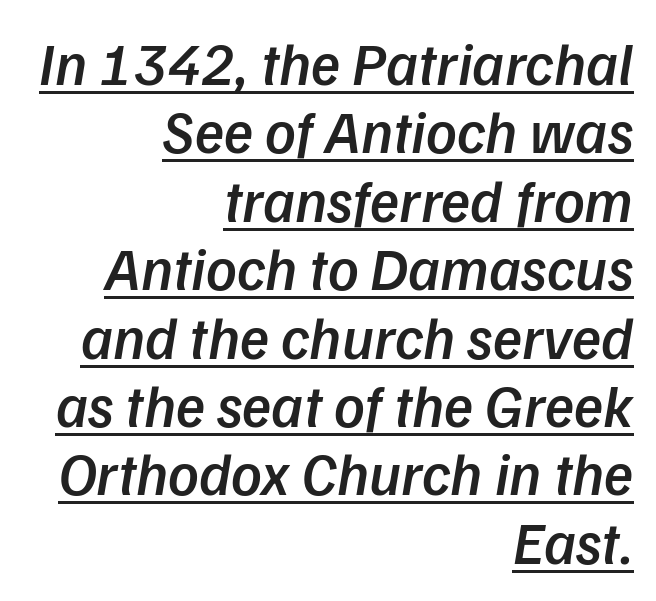
The image shows 60 px semibold type, italic (leaning right); set right-aligned, tight line spacing (1.14x), normal letter spacing, underlined; low stroke contrast and a medium x-height.
